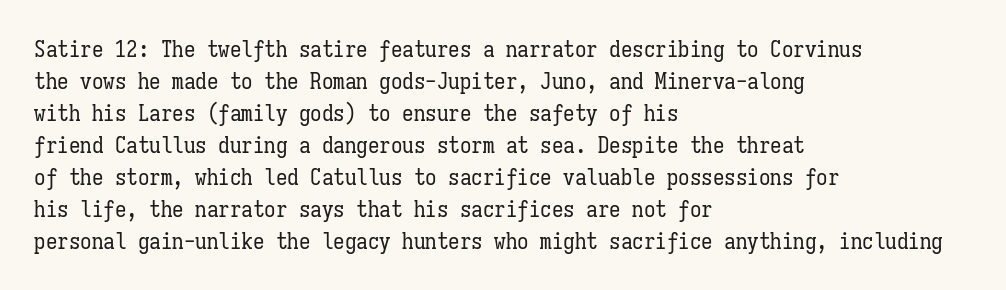
{"italic": "no", "bold": "no", "underline": "no", "align": "left", "line_spacing": "normal", "line_spacing_ratio": 1.39, "letter_spacing": "normal", "letter_spacing_em": 0.0, "glyph_px": 23}
